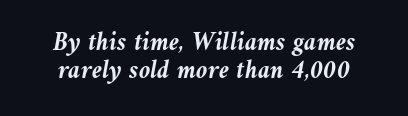
{"italic": "yes", "lean": "left", "slant_degrees": 9, "bold": "yes", "underline": "no", "align": "center", "line_spacing": "tight", "line_spacing_ratio": 1.09, "letter_spacing": "normal", "letter_spacing_em": 0.0, "glyph_px": 26}
